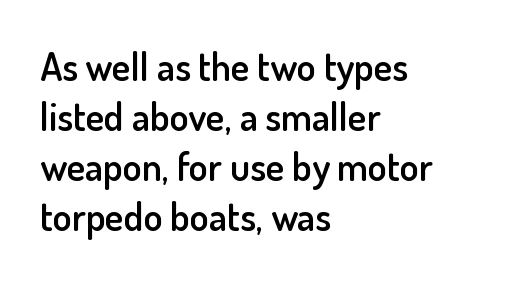
The image shows 39 px semibold sans-serif type, upright; set left-aligned, normal line spacing (1.28x), normal letter spacing, not underlined; low stroke contrast and a small x-height.
